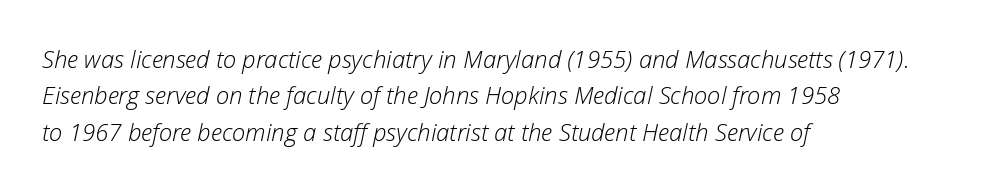
Left-aligned paragraph, ragged on the right. Vertically, the passage feels balanced, rows spaced as you'd expect. Is the stroke heavy? The answer is a plain regular-or-lighter. Descenders hang freely into open space. The typography opts for an oblique posture over an upright one. The letterforms sit shoulder to shoulder at normal distance.
